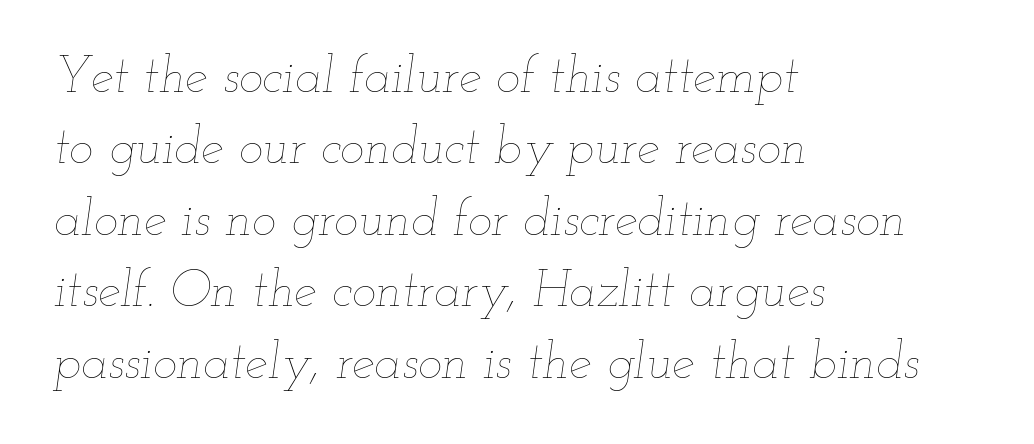
{"italic": "yes", "lean": "right", "slant_degrees": 12, "bold": "no", "weight": "thin", "width": "wide", "stroke_contrast": "low", "x_height": "small", "monospaced": "no", "underline": "no", "align": "left", "line_spacing": "normal", "line_spacing_ratio": 1.4, "letter_spacing": "normal", "letter_spacing_em": 0.0, "glyph_px": 51}
